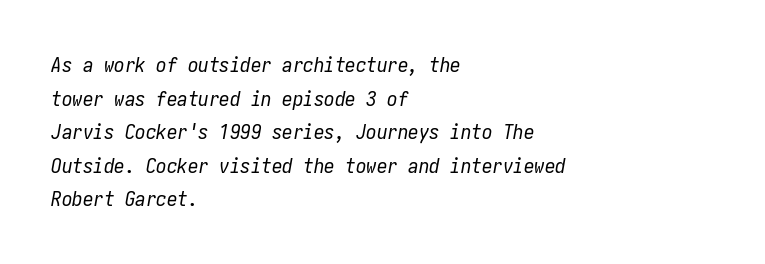
The image shows 21 px text type, italic (leaning right); set left-aligned, normal line spacing (1.6x), normal letter spacing, not underlined.
